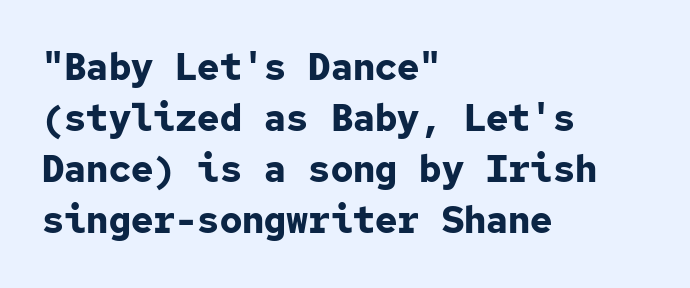
{"serif": "no", "italic": "no", "bold": "yes", "weight": "bold", "width": "normal", "stroke_contrast": "low", "x_height": "medium", "monospaced": "yes", "underline": "no", "align": "left", "line_spacing": "normal", "line_spacing_ratio": 1.38, "letter_spacing": "normal", "letter_spacing_em": 0.0, "glyph_px": 37}
